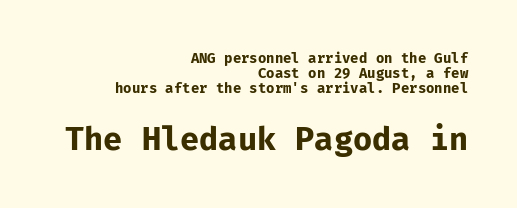
A typesetter would call this monospace, since all characters share one set width. Baseline-to-baseline distance is barely more than the letter height. A sans-serif font was chosen for this passage. If you drew a ruler down the right edge, every line would touch it. Tracking here is standard; glyphs follow each other at the usual distance.
